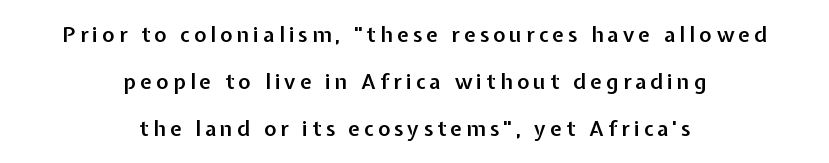
{"italic": "no", "bold": "semi", "underline": "no", "align": "center", "line_spacing": "loose", "line_spacing_ratio": 2.23, "letter_spacing": "wide", "letter_spacing_em": 0.2, "glyph_px": 21}
